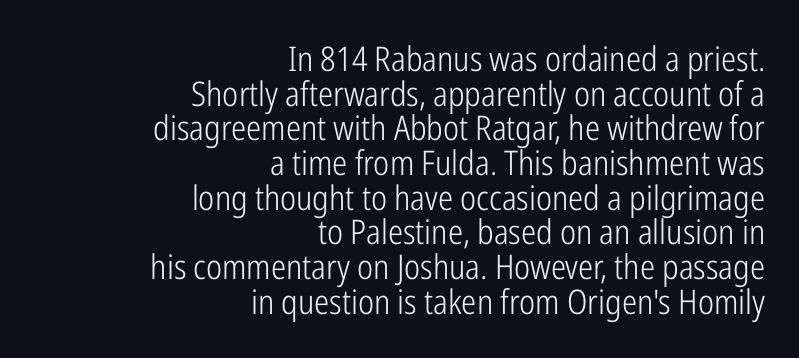
The image shows 34 px light, condensed sans-serif type, upright; set right-aligned, tight line spacing (1.02x), normal letter spacing, not underlined; low stroke contrast and a medium x-height.
